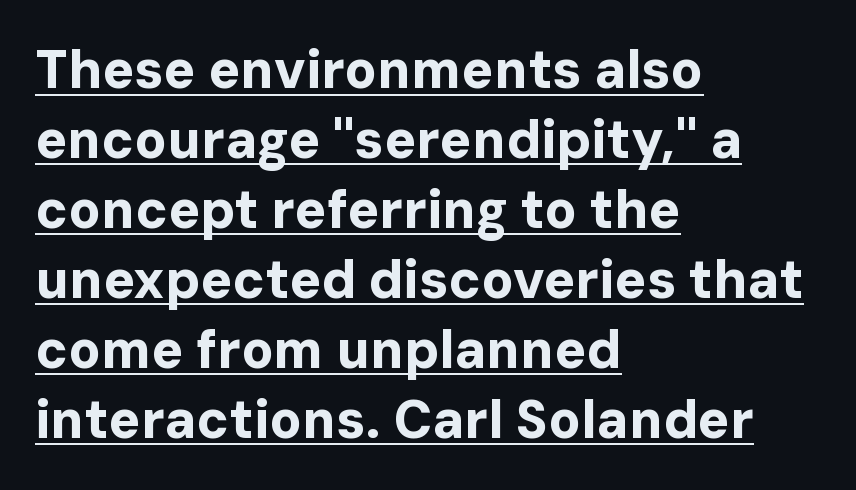
Like a heading marked for emphasis, these lines bear an underscore. The letters carry no serifs — their stems end cleanly without finishing strokes. Students, observe: this is what conventionally led text looks like. Notice how thick the strokes are: this is what a full bold looks like.
